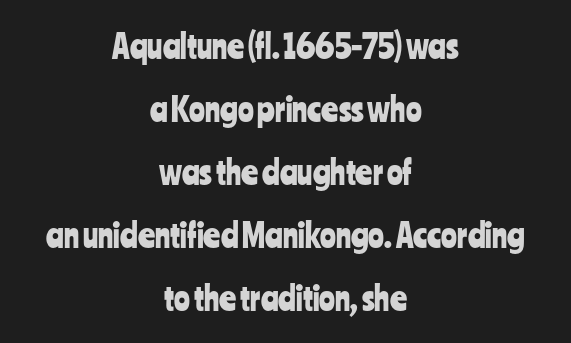
The image shows 33 px condensed sans-serif type, upright; set centered, loose line spacing (1.91x), normal letter spacing, not underlined; low stroke contrast and a medium x-height.
